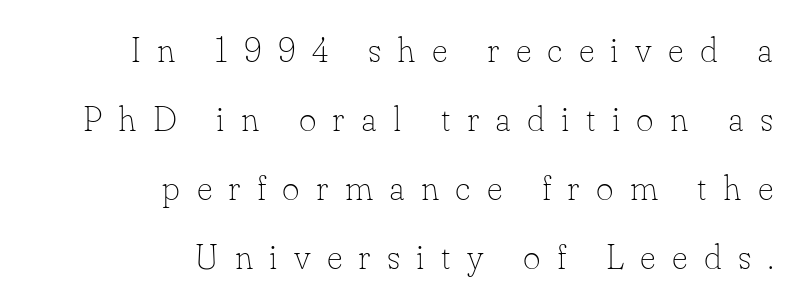
Q: Is the text bold? A: No.
Q: Is the text italic (slanted)? A: No, it is upright.
Q: Is the typeface a serif or a sans-serif typeface? A: Serif.
Q: Is the text underlined? A: No.
Q: How is the paragraph aligned? A: Right-aligned.
Q: Is the spacing between letters normal or unusually wide? A: Unusually wide.
Q: Is the spacing between lines tight, normal or loose? A: Loose.
Q: Width (condensed, normal, or wide)? A: Normal.
Q: Stroke contrast? A: Low.
Q: x-height? A: Small.
Q: Monospaced? A: No.
